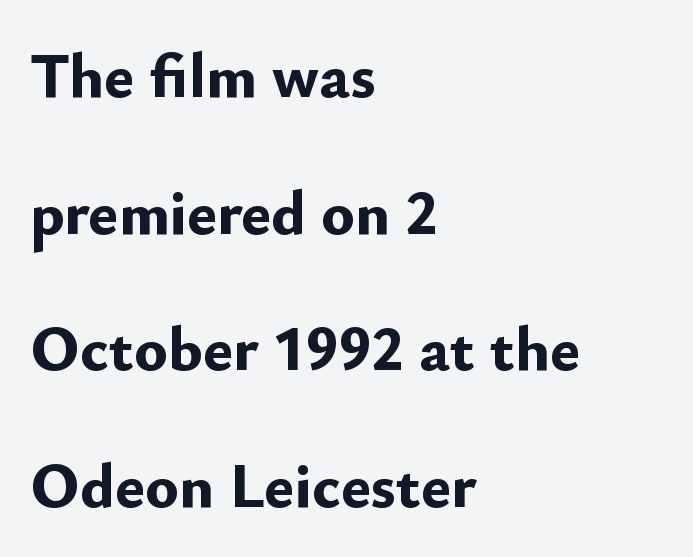
Weight check: bold — yes, fully. You could not count columns in this text — the font is proportionally spaced. The characters display no serif detailing; their extremities are plain. Italic: no, the glyphs are upright roman.
